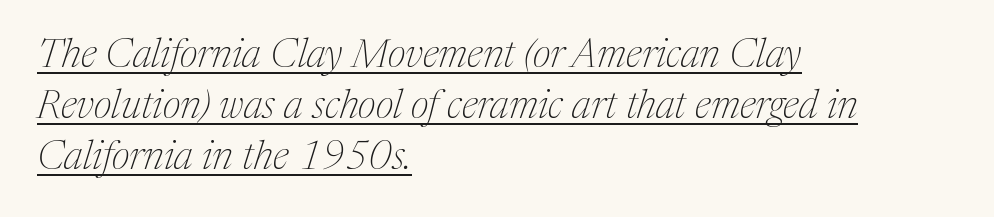
{"serif": "yes", "italic": "yes", "lean": "right", "slant_degrees": 17, "bold": "no", "weight": "thin", "width": "normal", "stroke_contrast": "medium", "x_height": "medium", "monospaced": "no", "underline": "yes", "align": "left", "line_spacing": "normal", "line_spacing_ratio": 1.27, "letter_spacing": "normal", "letter_spacing_em": 0.0, "glyph_px": 40}
